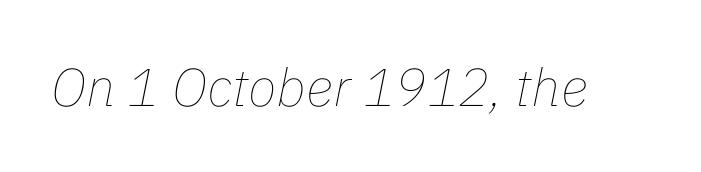
Q: Is the text bold? A: No.
Q: Is the text italic (slanted)? A: Yes, it leans right by about 11 degrees.
Q: Is the text underlined? A: No.
Q: Is the spacing between letters normal or unusually wide? A: Normal.
Q: Width (condensed, normal, or wide)? A: Normal.
Q: Stroke contrast? A: Low.
Q: x-height? A: Medium.
Q: Monospaced? A: No.
